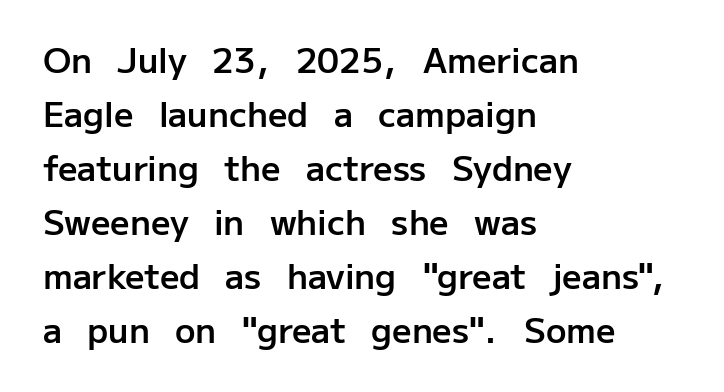
{"serif": "no", "italic": "no", "bold": "semi", "weight": "semibold", "width": "normal", "stroke_contrast": "low", "x_height": "medium", "monospaced": "no", "underline": "no", "align": "left", "line_spacing": "normal", "line_spacing_ratio": 1.59, "letter_spacing": "normal", "letter_spacing_em": 0.0, "glyph_px": 34}
